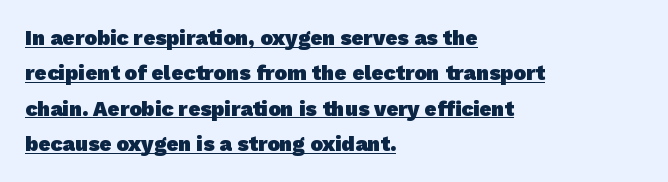
Q: Is the text bold? A: Yes.
Q: Is the text underlined? A: Yes.
Q: How is the paragraph aligned? A: Left-aligned.
Q: Is the spacing between letters normal or unusually wide? A: Normal.
Q: Is the spacing between lines tight, normal or loose? A: Normal.
